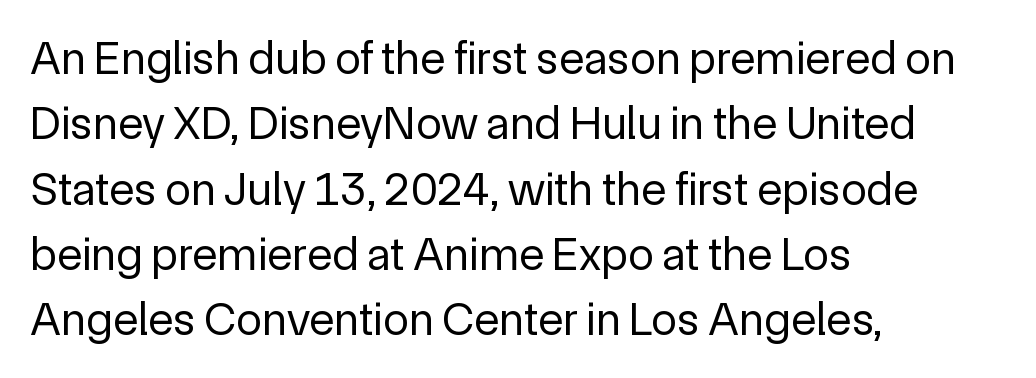
Q: Is the text bold? A: No.
Q: Is the text italic (slanted)? A: No, it is upright.
Q: Is the typeface a serif or a sans-serif typeface? A: Sans-serif.
Q: Is the text underlined? A: No.
Q: How is the paragraph aligned? A: Left-aligned.
Q: Is the spacing between letters normal or unusually wide? A: Normal.
Q: Is the spacing between lines tight, normal or loose? A: Normal.
Q: Width (condensed, normal, or wide)? A: Normal.
Q: x-height? A: Medium.
Q: Monospaced? A: No.
